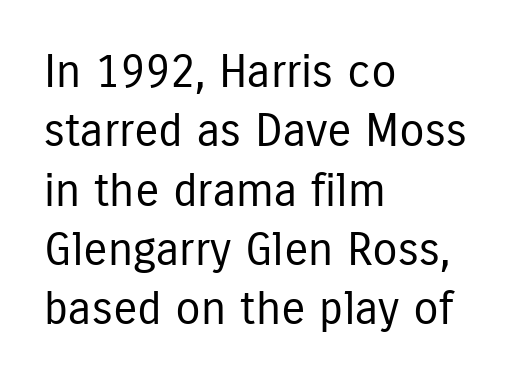
Line beginnings align vertically; line endings do not. No extra ink here — the face is not bold. These lines keep a tight, regular rhythm from letter to letter. The rendering uses natural spacing where letterforms have individual widths.
